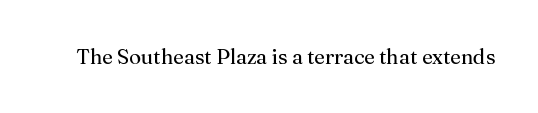
The passage shown is not underscored anywhere. The font's upright variant was chosen for this text. Stems here are at most as thick as an everyday book face. Observe the ordinary spacing: letters are neighbours, not strangers.
